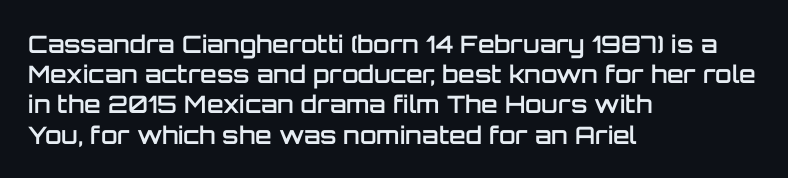
These lines are set flush left with a ragged right edge. Reading down the column, the eye jumps a familiar distance to each next line. The face used here is a semibold: visibly heavier than regular, lighter than bold. The specimen omits any rule beneath the text block's lines. Spacing between characters is what you'd get straight out of the box.
